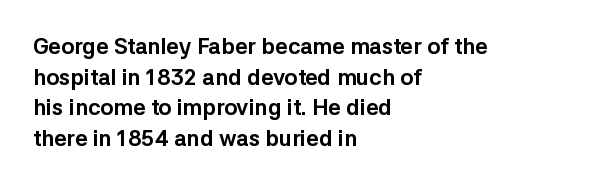
{"italic": "no", "bold": "yes", "underline": "no", "align": "left", "line_spacing": "normal", "line_spacing_ratio": 1.39, "letter_spacing": "normal", "letter_spacing_em": 0.0, "glyph_px": 22}
